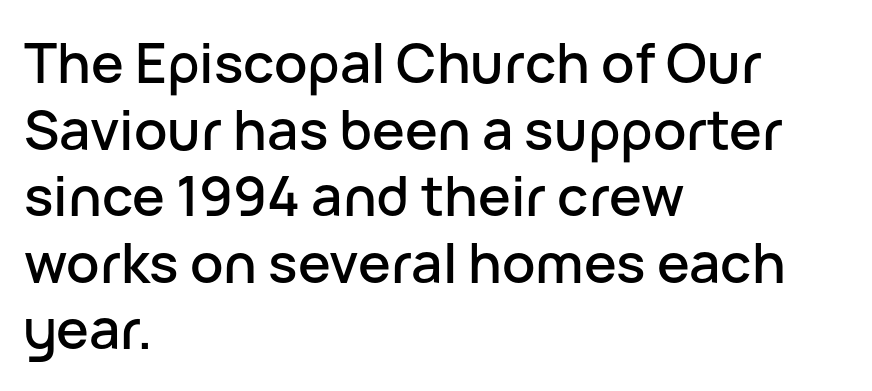
{"serif": "no", "italic": "no", "width": "normal", "stroke_contrast": "low", "x_height": "medium", "monospaced": "no", "underline": "no", "align": "left", "line_spacing_ratio": 1.21, "letter_spacing": "normal", "letter_spacing_em": 0.0, "glyph_px": 55}
